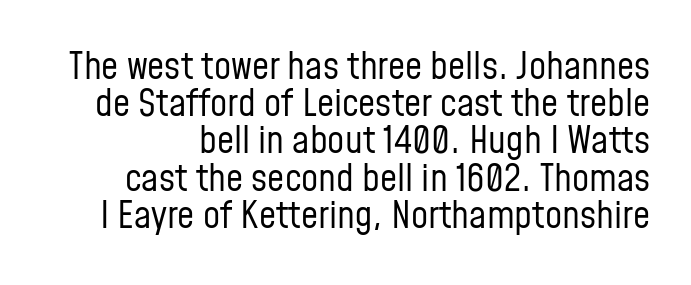
The image shows 38 px regular-weight, condensed sans-serif type, upright; set tight line spacing (0.98x), normal letter spacing, not underlined; low stroke contrast and a medium x-height.
